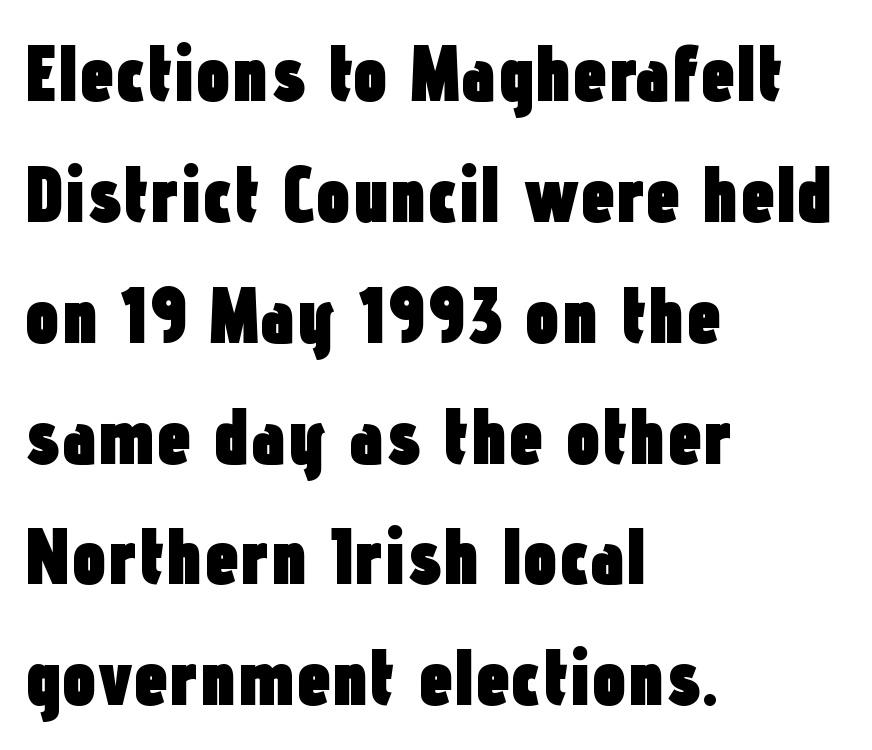
Q: Is the text bold? A: Yes.
Q: Is the text italic (slanted)? A: No, it is upright.
Q: Is the typeface a serif or a sans-serif typeface? A: Sans-serif.
Q: Is the text underlined? A: No.
Q: How is the paragraph aligned? A: Left-aligned.
Q: Is the spacing between letters normal or unusually wide? A: Normal.
Q: Is the spacing between lines tight, normal or loose? A: Normal.
Q: Width (condensed, normal, or wide)? A: Condensed.
Q: Stroke contrast? A: Low.
Q: x-height? A: Medium.
Q: Monospaced? A: No.
